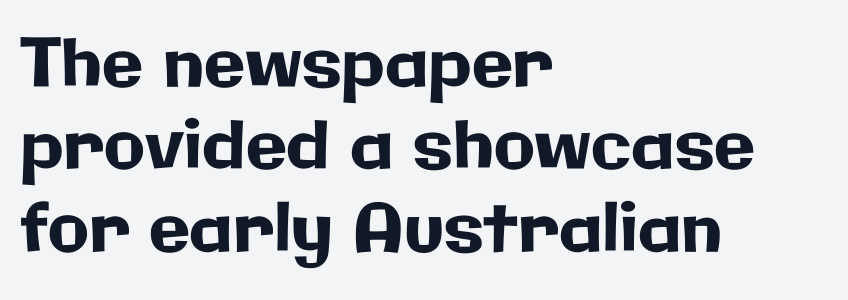
Q: Is the text italic (slanted)? A: No, it is upright.
Q: Is the typeface a serif or a sans-serif typeface? A: Sans-serif.
Q: Is the text underlined? A: No.
Q: How is the paragraph aligned? A: Left-aligned.
Q: Is the spacing between letters normal or unusually wide? A: Normal.
Q: Width (condensed, normal, or wide)? A: Normal.
Q: Stroke contrast? A: Low.
Q: x-height? A: Medium.
Q: Monospaced? A: No.
